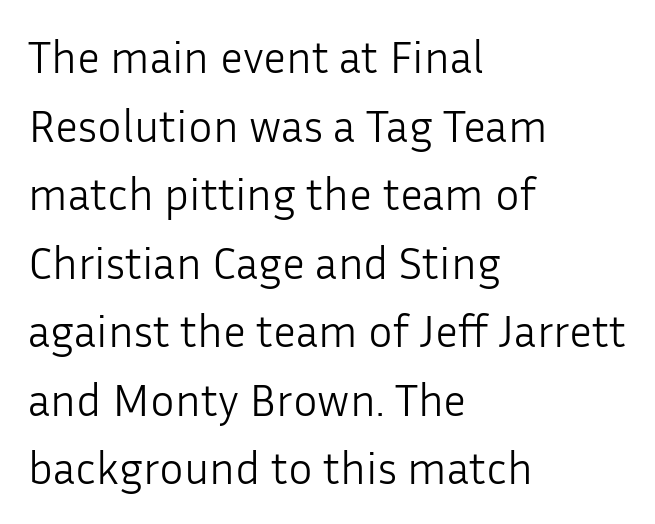
The image shows 46 px light sans-serif type, upright; set left-aligned, normal line spacing (1.49x), normal letter spacing, not underlined; low stroke contrast and a medium x-height.
